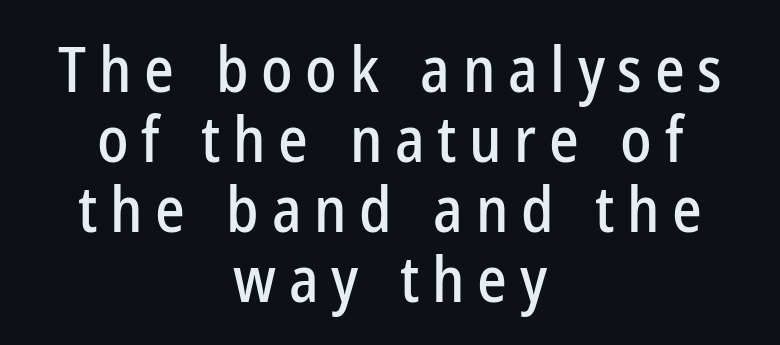
Q: Is the text italic (slanted)? A: No, it is upright.
Q: Is the typeface a serif or a sans-serif typeface? A: Sans-serif.
Q: Is the text underlined? A: No.
Q: How is the paragraph aligned? A: Centered.
Q: Is the spacing between letters normal or unusually wide? A: Unusually wide.
Q: Is the spacing between lines tight, normal or loose? A: Tight.
Q: Width (condensed, normal, or wide)? A: Condensed.
Q: Stroke contrast? A: Low.
Q: x-height? A: Medium.
Q: Monospaced? A: No.
